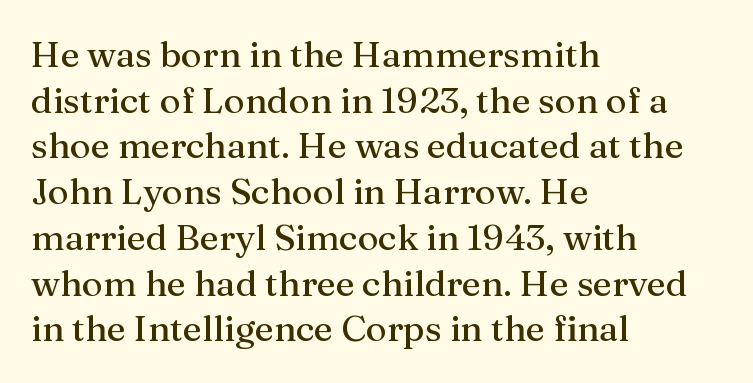
This sample uses an upright cut, with every glyph sitting square on the baseline. This sample uses a serif face. Plain, unruled lines of type. Caption: standard tracking, unaltered.
